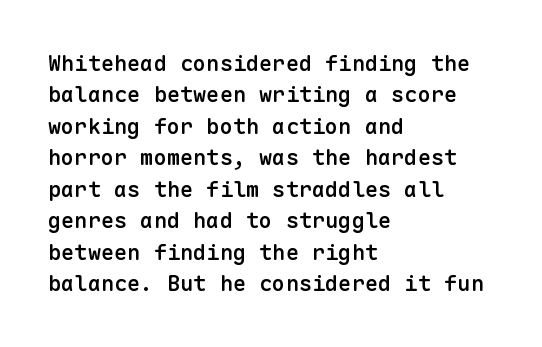
The image shows 22 px text type, upright; set left-aligned, normal line spacing (1.43x), normal letter spacing, not underlined.
